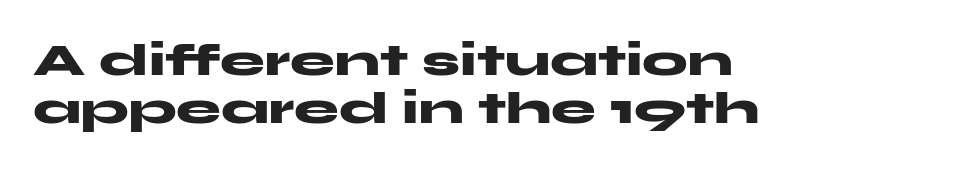
The image shows 45 px heavy, wide sans-serif type, upright; set left-aligned, tight line spacing (1.06x), normal letter spacing, not underlined; medium stroke contrast and a medium x-height.
